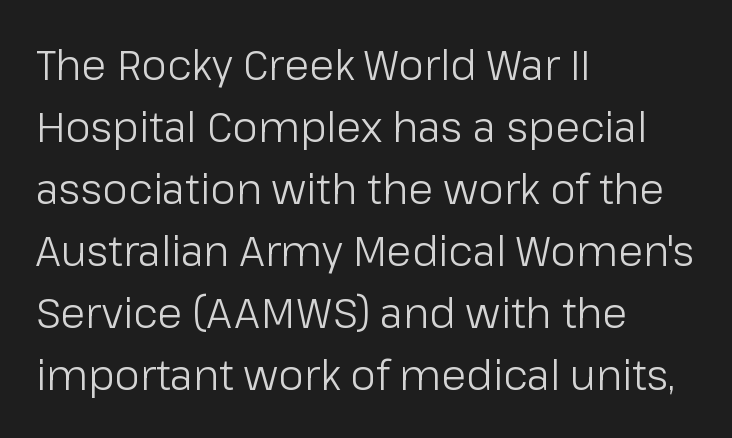
{"serif": "no", "italic": "no", "bold": "no", "weight": "light", "width": "normal", "stroke_contrast": "low", "x_height": "medium", "monospaced": "no", "underline": "no", "align": "left", "line_spacing": "normal", "line_spacing_ratio": 1.51, "letter_spacing": "normal", "letter_spacing_em": 0.0, "glyph_px": 41}
